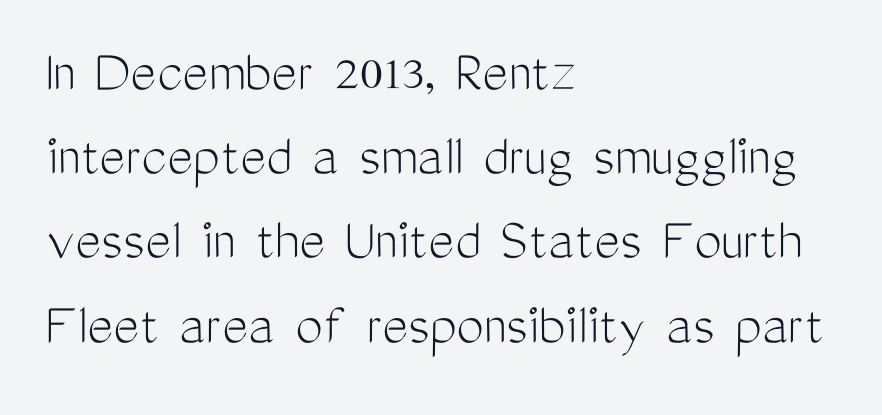
Q: Is the text bold? A: No.
Q: Is the text italic (slanted)? A: No, it is upright.
Q: Is the typeface a serif or a sans-serif typeface? A: Sans-serif.
Q: Is the text underlined? A: No.
Q: How is the paragraph aligned? A: Left-aligned.
Q: Is the spacing between letters normal or unusually wide? A: Normal.
Q: Is the spacing between lines tight, normal or loose? A: Normal.
Q: Width (condensed, normal, or wide)? A: Condensed.
Q: Stroke contrast? A: Medium.
Q: x-height? A: Medium.
Q: Monospaced? A: No.
